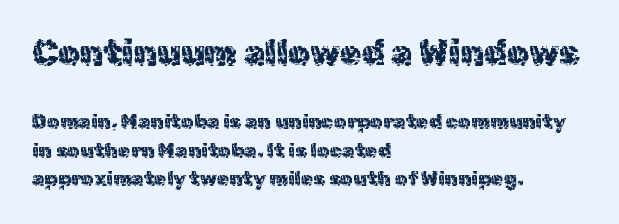
{"serif": "no", "italic": "no", "width": "normal", "x_height": "medium", "monospaced": "no", "underline": "no", "align": "left", "line_spacing": "normal", "line_spacing_ratio": 1.43, "letter_spacing": "normal", "letter_spacing_em": 0.0, "larger_block": "first", "size_ratio": 1.75, "glyph_px": 35}
